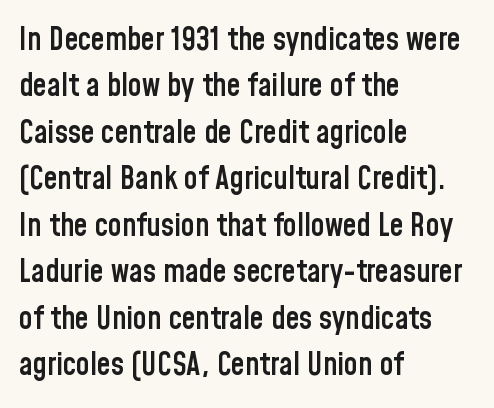
{"serif": "no", "italic": "no", "bold": "semi", "weight": "semibold", "width": "condensed", "stroke_contrast": "low", "x_height": "medium", "monospaced": "no", "underline": "no", "align": "left", "line_spacing": "normal", "line_spacing_ratio": 1.5, "letter_spacing": "normal", "letter_spacing_em": 0.0, "glyph_px": 31}
